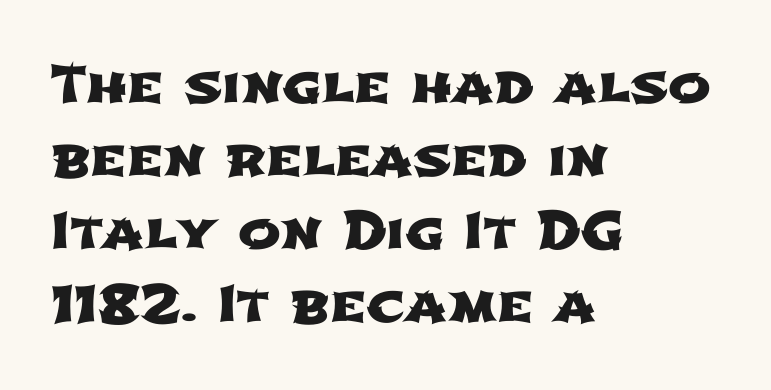
{"serif": "no", "width": "wide", "stroke_contrast": "low", "x_height": "medium", "monospaced": "no", "underline": "no", "align": "left", "line_spacing": "normal", "line_spacing_ratio": 1.43, "letter_spacing": "normal", "letter_spacing_em": 0.0, "glyph_px": 51}
